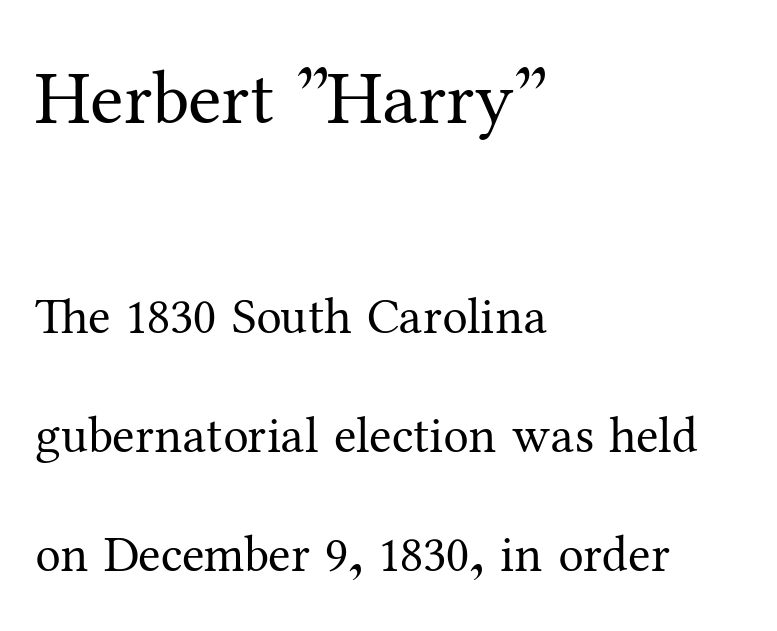
The image shows 76 px regular-weight serif type, upright; set left-aligned, loose line spacing (2.34x), normal letter spacing, not underlined; the first (top) block is 1.49x larger; medium stroke contrast and a medium x-height.
